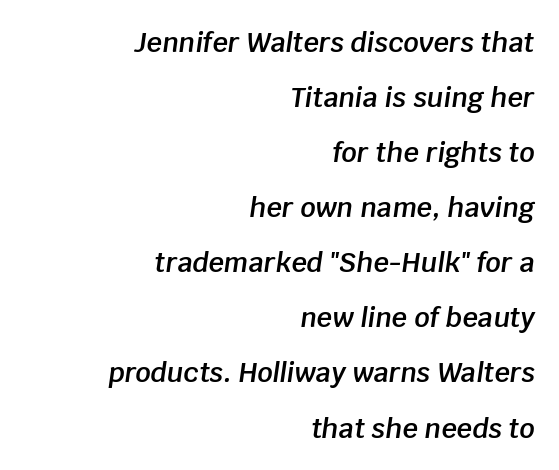
The image shows 27 px text type, italic (leaning right); set right-aligned, loose line spacing (2.04x), normal letter spacing, not underlined.
